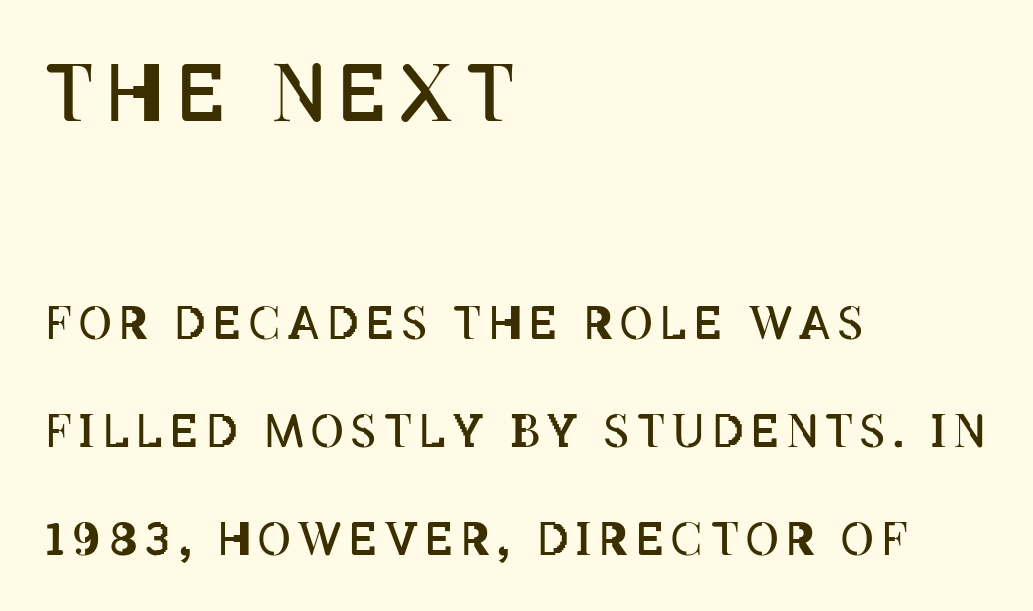
The image shows 78 px regular-weight, condensed type, upright; set left-aligned, loose line spacing (2.4x), not underlined; the first (top) block is 1.73x larger; low stroke contrast and a large x-height.
